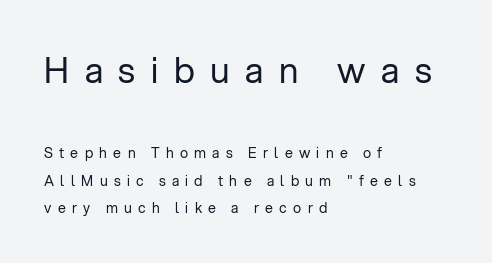
{"serif": "no", "italic": "no", "bold": "no", "weight": "regular", "width": "normal", "stroke_contrast": "low", "x_height": "medium", "monospaced": "no", "underline": "no", "align": "left", "line_spacing": "loose", "line_spacing_ratio": 1.99, "letter_spacing": "wide", "letter_spacing_em": 0.45, "larger_block": "first", "size_ratio": 2.5, "glyph_px": 35}
